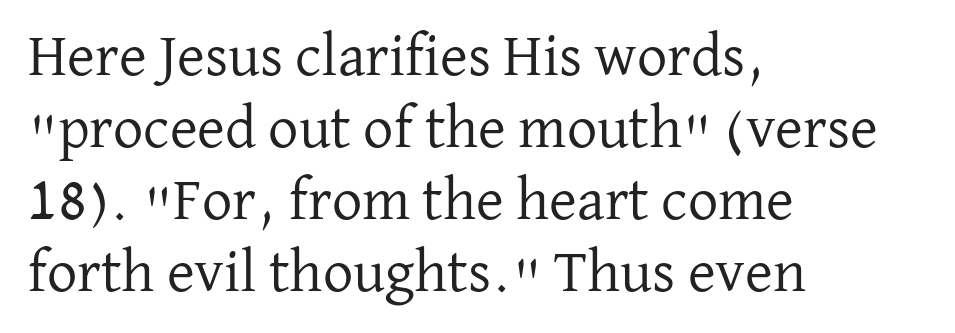
The paragraph shown leans on its left margin. A typesetter would call this zero additional tracking. The strokes are not fattened; the text isn't bold. These lines are rendered in a variable-pitch font. The foot of each line stays bare and open.
